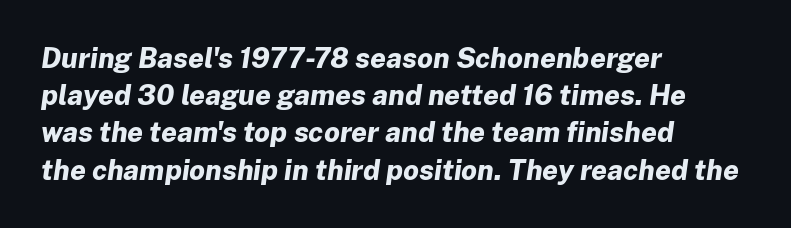
Q: Is the text bold? A: Yes.
Q: Is the text italic (slanted)? A: Yes, it leans right by about 8 degrees.
Q: Is the text underlined? A: No.
Q: How is the paragraph aligned? A: Left-aligned.
Q: Is the spacing between letters normal or unusually wide? A: Normal.
Q: Is the spacing between lines tight, normal or loose? A: Normal.
Q: Width (condensed, normal, or wide)? A: Normal.
Q: Stroke contrast? A: Low.
Q: x-height? A: Medium.
Q: Monospaced? A: No.
